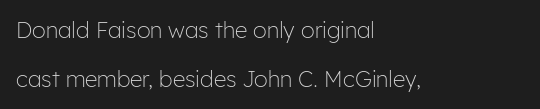
The line-height multiplier appears high, well above default. The specimen omits any rule beneath the text block's lines. The type is set solid horizontally, with unmodified tracking. The strokes are not fattened; the text isn't bold.
